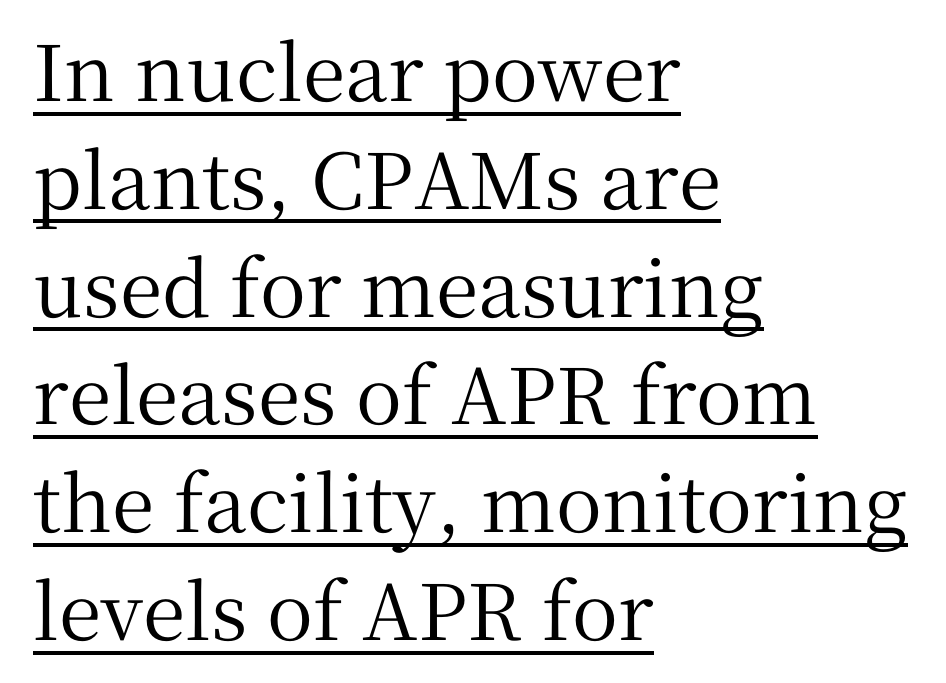
A continuous stroke trails under the words, as in a hyperlink. To sum up the face: it has serifs. The lettering holds an erect, upright posture throughout. The face used here is rendered with its standard letterfit.
